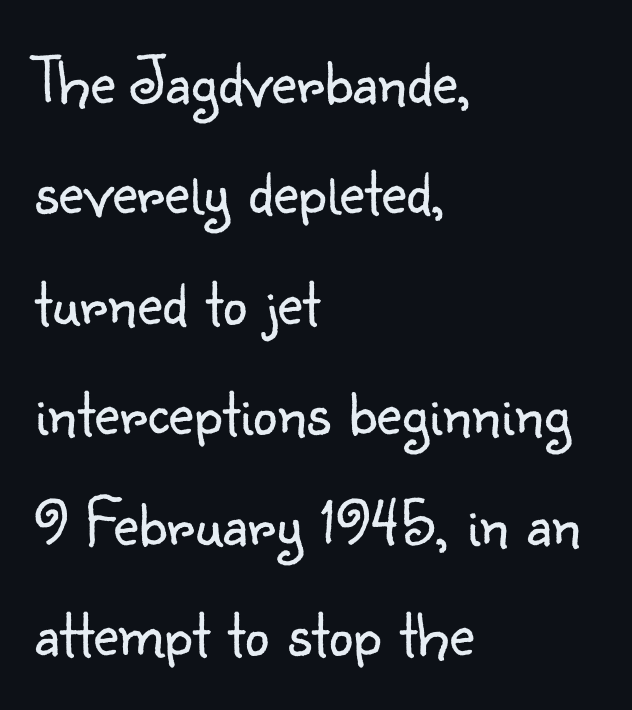
Q: Is the text bold? A: No.
Q: Is the text italic (slanted)? A: No, it is upright.
Q: Is the typeface a serif or a sans-serif typeface? A: Sans-serif.
Q: Is the text underlined? A: No.
Q: How is the paragraph aligned? A: Left-aligned.
Q: Is the spacing between letters normal or unusually wide? A: Normal.
Q: Is the spacing between lines tight, normal or loose? A: Normal.
Q: Width (condensed, normal, or wide)? A: Normal.
Q: Stroke contrast? A: Low.
Q: x-height? A: Small.
Q: Monospaced? A: No.
